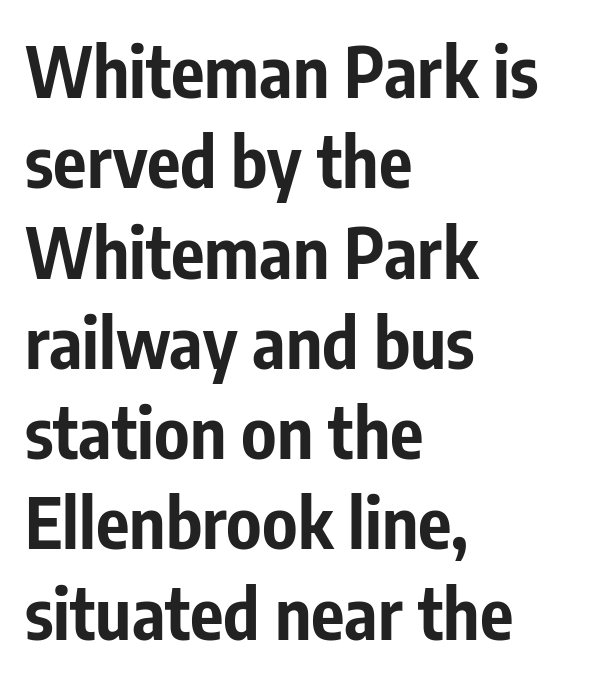
{"serif": "no", "italic": "no", "bold": "yes", "weight": "bold", "width": "condensed", "stroke_contrast": "low", "x_height": "medium", "monospaced": "no", "underline": "no", "align": "left", "line_spacing": "normal", "line_spacing_ratio": 1.29, "letter_spacing": "normal", "letter_spacing_em": 0.0, "glyph_px": 70}
